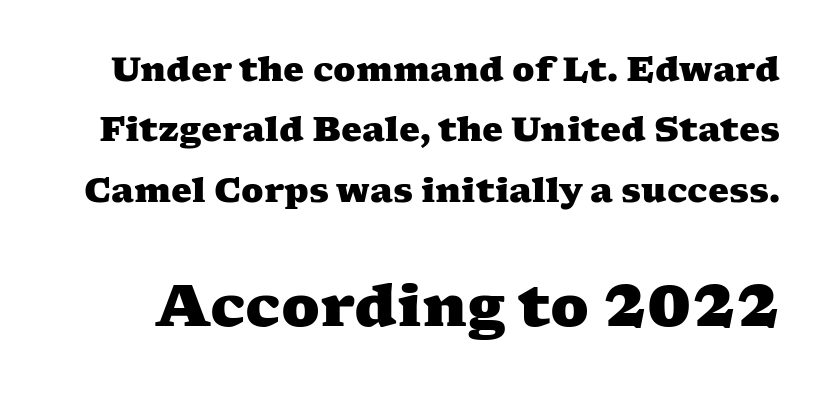
You get the small type first, then a jump to larger type. As a designer I'd log this as weight 700, bold. Is this a fixed-width face? No — the glyphs have proportional, varying widths. This rendering features lettering with no underline.
